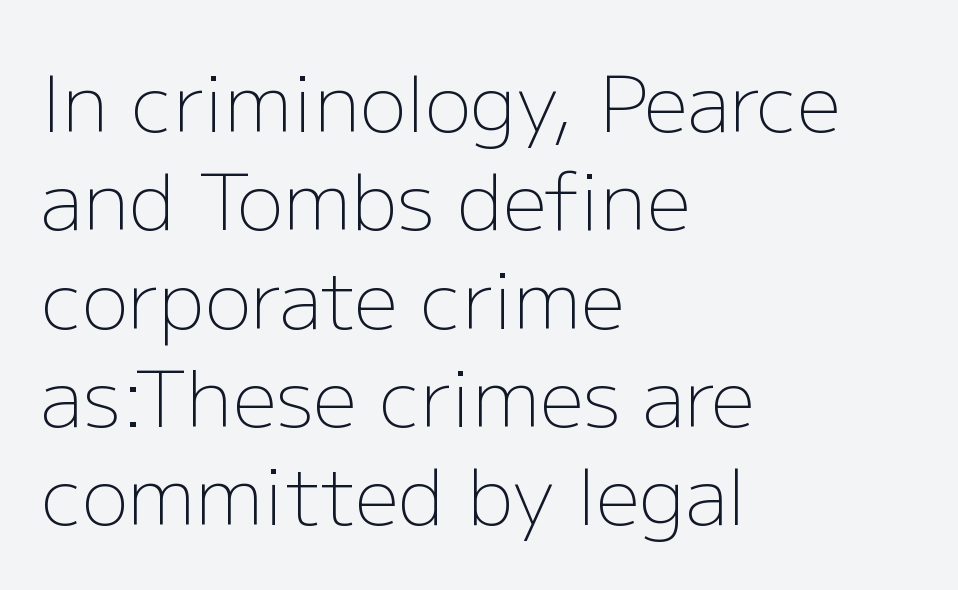
Horizontal bands of white between lines are of average thickness. The letters sit at their default tracking, neither squeezed nor spread. Stroke mass is kept to a normal reading level or below. Every character sits straight up, as roman type does. Proportional: the letters do not fall into vertical columns. The setting favours the left margin, as ordinary paragraphs usually do.
